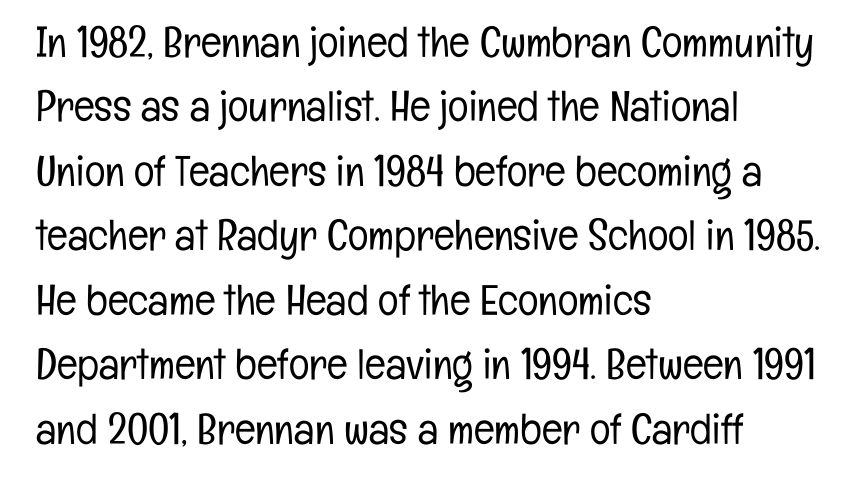
Q: Is the text bold? A: No.
Q: Is the text italic (slanted)? A: No, it is upright.
Q: Is the typeface a serif or a sans-serif typeface? A: Sans-serif.
Q: Is the text underlined? A: No.
Q: How is the paragraph aligned? A: Left-aligned.
Q: Is the spacing between letters normal or unusually wide? A: Normal.
Q: Is the spacing between lines tight, normal or loose? A: Normal.
Q: Width (condensed, normal, or wide)? A: Condensed.
Q: Stroke contrast? A: Low.
Q: x-height? A: Medium.
Q: Monospaced? A: No.
